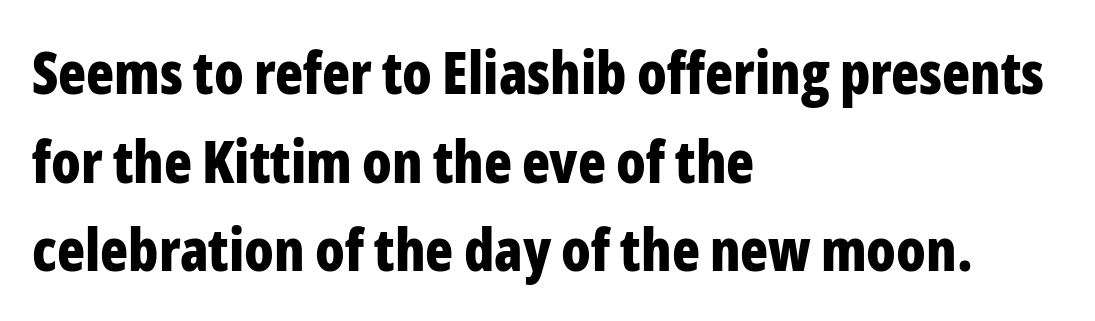
The image shows 58 px bold, condensed sans-serif type, upright; set left-aligned, normal line spacing (1.53x), normal letter spacing, not underlined; low stroke contrast and a medium x-height.
